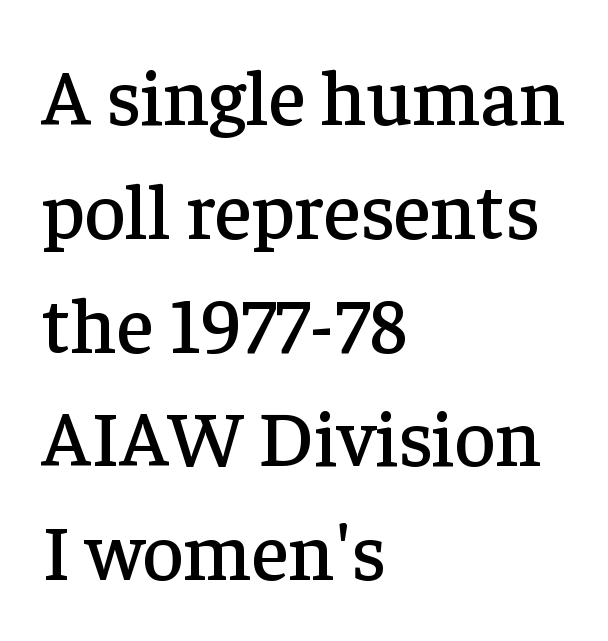
{"serif": "yes", "italic": "no", "width": "normal", "stroke_contrast": "low", "x_height": "medium", "monospaced": "no", "underline": "no", "align": "left", "line_spacing": "normal", "line_spacing_ratio": 1.44, "letter_spacing": "normal", "letter_spacing_em": 0.0, "glyph_px": 79}
